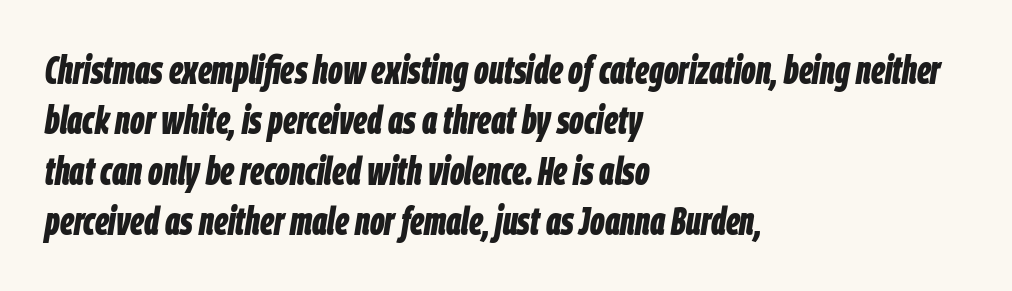
Inter-character spacing is left at the font's built-in metrics. The rendering uses natural spacing where letterforms have individual widths. Compared with an ordinary text face, these strokes are far heavier — a full bold. The passage shown leans; its letterforms are oblique.
